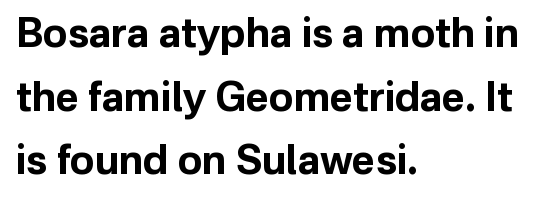
{"serif": "no", "italic": "no", "bold": "yes", "weight": "bold", "width": "normal", "stroke_contrast": "low", "x_height": "medium", "monospaced": "no", "underline": "no", "align": "left", "line_spacing": "normal", "line_spacing_ratio": 1.59, "letter_spacing": "normal", "letter_spacing_em": 0.0, "glyph_px": 40}
